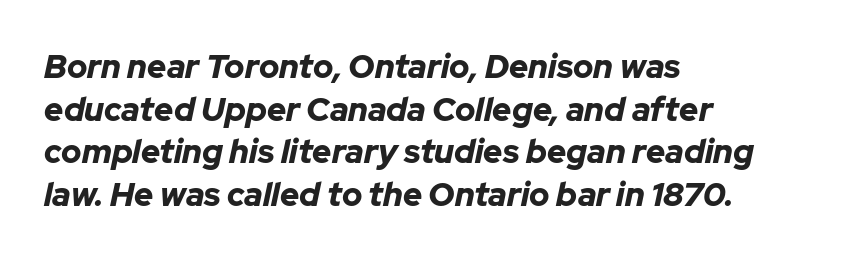
The image shows 33 px bold type, italic (leaning right); set left-aligned, normal line spacing (1.29x), normal letter spacing, not underlined; low stroke contrast and a medium x-height.
